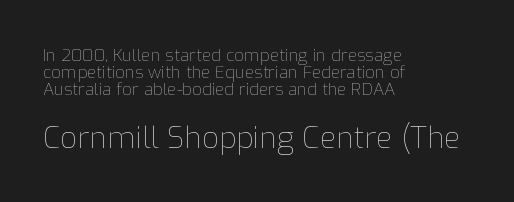
Very little white space separates one row of letters from the next. The horizontal fit of the characters is conventional and even. Larger block? The one below; the one above is distinctly smaller. The zone under the glyphs is completely vacant.
